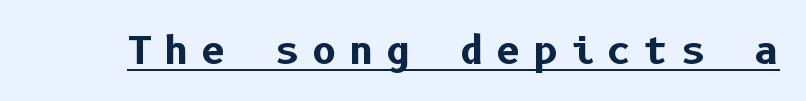
Q: Is the text bold? A: Yes.
Q: Is the text italic (slanted)? A: No, it is upright.
Q: Is the typeface a serif or a sans-serif typeface? A: Sans-serif.
Q: Is the text underlined? A: Yes.
Q: Is the spacing between letters normal or unusually wide? A: Unusually wide.
Q: Width (condensed, normal, or wide)? A: Normal.
Q: Stroke contrast? A: Low.
Q: x-height? A: Medium.
